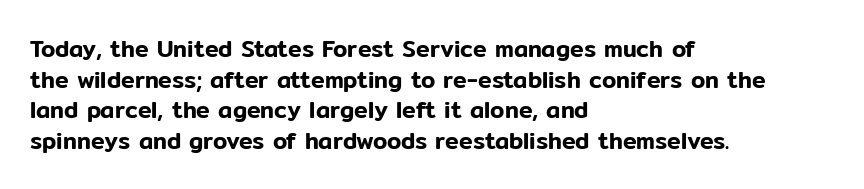
A typesetter would call this leading conventional body-copy spacing. No italicization has been applied; the sample stays upright. Tracking value appears to be zero — textbook default spacing. Short and long lines alike share a common starting point at left. Decoration check: the copy has no underline.
